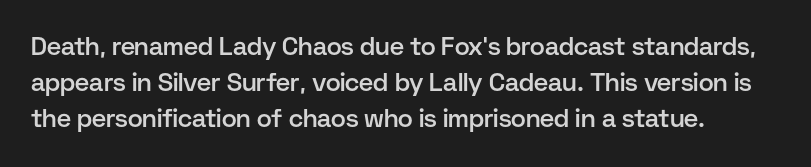
In terms of letterspacing, this is plain default setting. Any mark beneath the type? The region is blank. The line-height multiplier appears to be the usual default. Emphasis by weight is partial: semibold.
